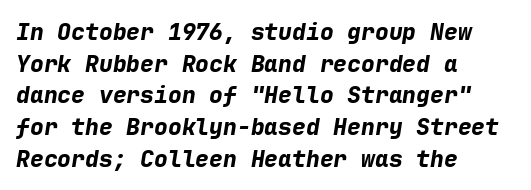
{"italic": "yes", "lean": "right", "slant_degrees": 9, "bold": "yes", "underline": "no", "align": "left", "line_spacing": "normal", "line_spacing_ratio": 1.38, "letter_spacing": "normal", "letter_spacing_em": 0.0, "glyph_px": 23}
